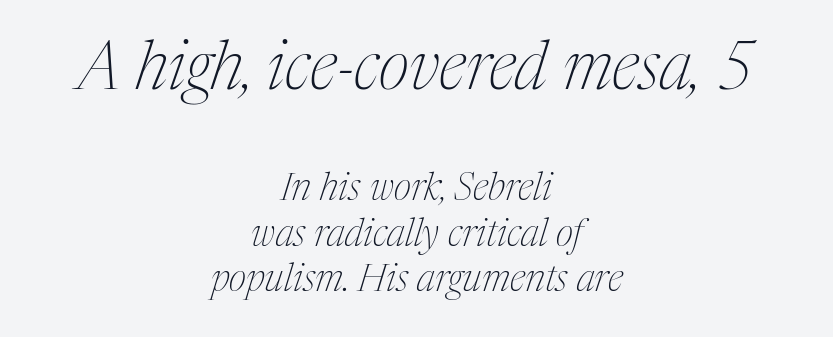
Look at the tracking — it's just the regular setting, nothing added. Here the designer chose a conventional face with non-uniform glyph widths. Is this a heavy cut? Hardly; it is regular or lighter. Block one is the big one; block two sits smaller underneath. Where is the straight margin? There isn't one; the lines are centered.
